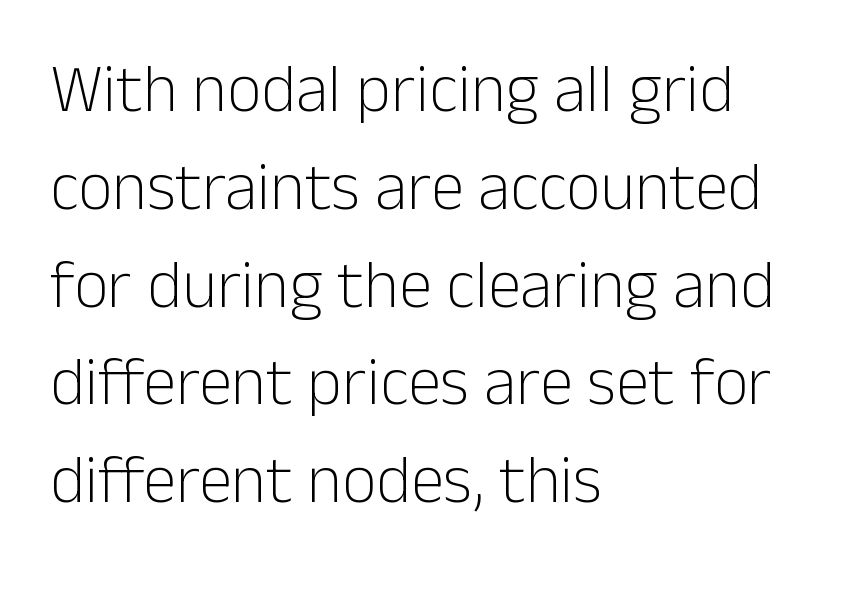
The image shows 67 px light sans-serif type, upright; set left-aligned, normal line spacing (1.46x), normal letter spacing, not underlined; low stroke contrast and a medium x-height.
